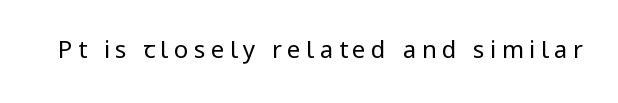
Q: Is the text bold? A: No.
Q: Is the text italic (slanted)? A: No, it is upright.
Q: Is the text underlined? A: No.
Q: Is the spacing between letters normal or unusually wide? A: Unusually wide.
